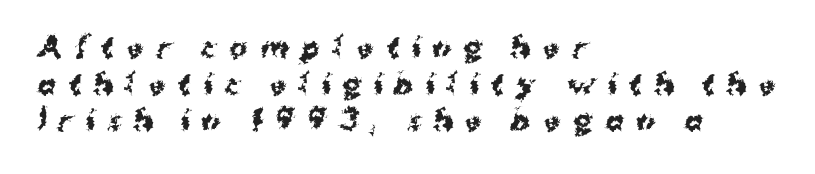
A typesetter would call this heavily tracked-out type. This sample keeps an unexceptional amount of space between lines. The string is rendered with underlining switched off.
